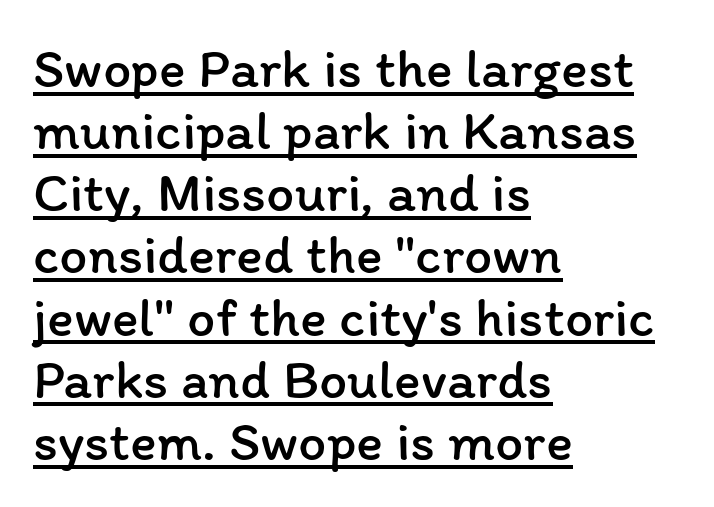
Q: Is the text bold? A: No.
Q: Is the text italic (slanted)? A: No, it is upright.
Q: Is the text underlined? A: Yes.
Q: How is the paragraph aligned? A: Left-aligned.
Q: Is the spacing between letters normal or unusually wide? A: Normal.
Q: Is the spacing between lines tight, normal or loose? A: Tight.
Q: Width (condensed, normal, or wide)? A: Normal.
Q: Stroke contrast? A: Low.
Q: x-height? A: Medium.
Q: Monospaced? A: No.
